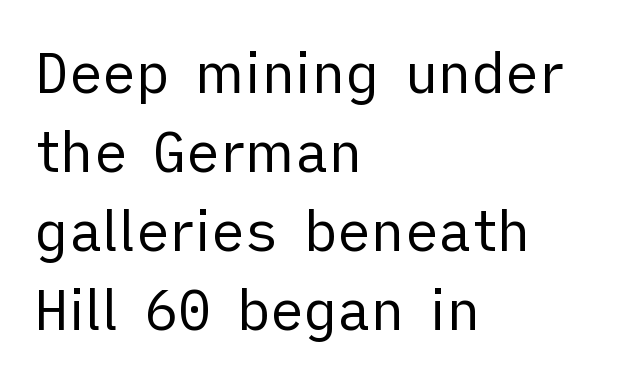
{"serif": "no", "italic": "no", "bold": "no", "weight": "regular", "width": "normal", "stroke_contrast": "low", "x_height": "medium", "monospaced": "no", "underline": "no", "align": "left", "line_spacing": "normal", "line_spacing_ratio": 1.41, "letter_spacing": "normal", "letter_spacing_em": 0.0, "glyph_px": 56}
